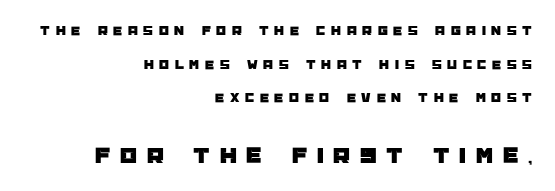
The block sitting lower on the canvas is the one with enlarged characters. Glance below the letters and you will spot only blank space. Posture: vertical. Characters follow at a spacing far wider than the type designer built in.
